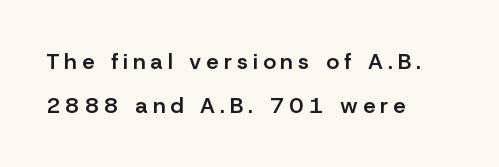
The block of text is sparse from top to bottom, with ample space between rows. Slightly chunky letters — semibold, I'd say, not full bold. Clear beneath every line of the passage. No italicization has been applied; the sample stays upright. Spacing between characters has been opened up far beyond the box default. One-word summary of the alignment: left.
